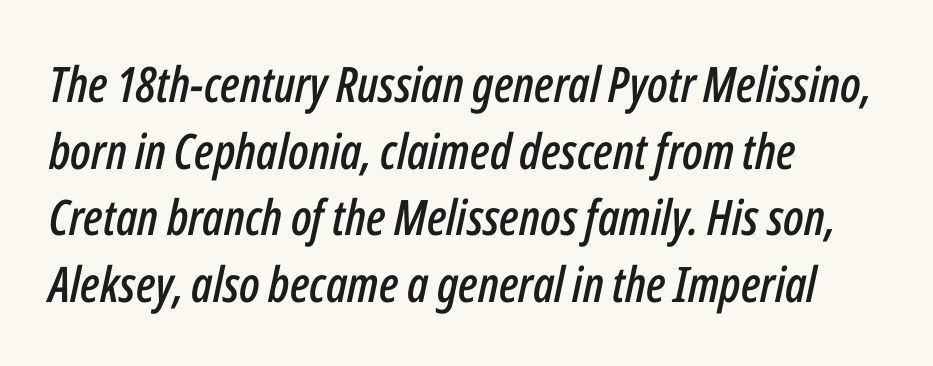
The image shows 49 px condensed type, italic (leaning right); set left-aligned, normal line spacing (1.36x), normal letter spacing, not underlined; low stroke contrast and a medium x-height.
